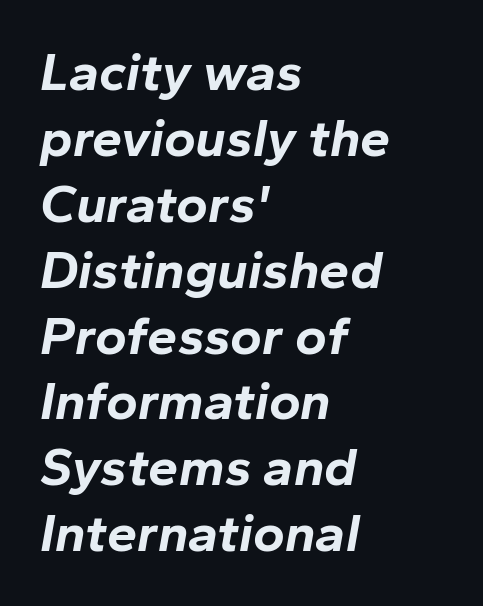
The image shows 54 px bold type, italic (leaning right); set left-aligned, line spacing 1.22x, normal letter spacing, not underlined; low stroke contrast and a medium x-height.
